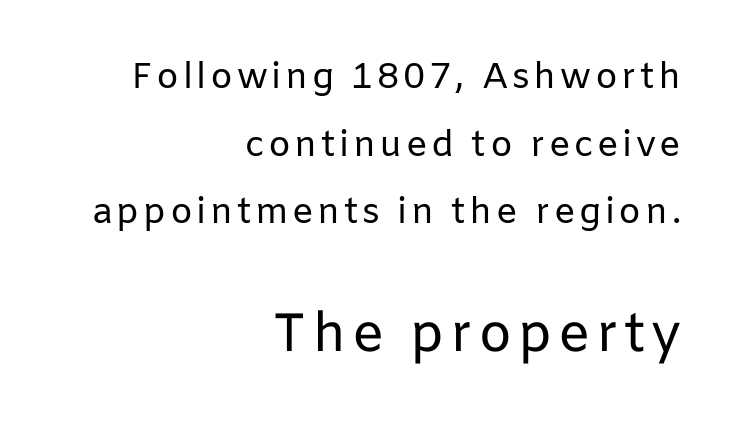
Q: Is the text bold? A: No.
Q: Is the text italic (slanted)? A: No, it is upright.
Q: Is the typeface a serif or a sans-serif typeface? A: Sans-serif.
Q: Is the text underlined? A: No.
Q: How is the paragraph aligned? A: Right-aligned.
Q: Which block of text is set in a larger size, the first (top) or the second (bottom)? A: The second (bottom) one.
Q: Width (condensed, normal, or wide)? A: Normal.
Q: Stroke contrast? A: Low.
Q: x-height? A: Medium.
Q: Monospaced? A: No.
